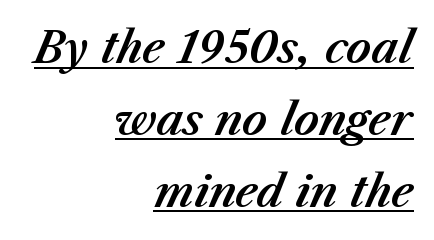
Q: Is the text italic (slanted)? A: Yes, it leans right by about 23 degrees.
Q: Is the text underlined? A: Yes.
Q: How is the paragraph aligned? A: Right-aligned.
Q: Is the spacing between letters normal or unusually wide? A: Normal.
Q: Is the spacing between lines tight, normal or loose? A: Normal.
Q: Width (condensed, normal, or wide)? A: Normal.
Q: Stroke contrast? A: Medium.
Q: x-height? A: Medium.
Q: Monospaced? A: No.
